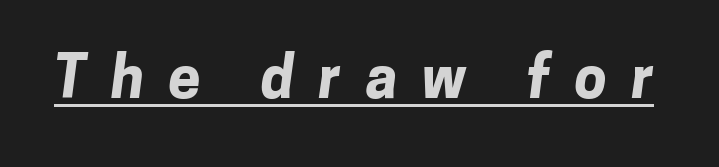
Typesetter's note: full bold, strokes at maximum text heaviness. The sample's only ornament is a line tracing under the words. You could only call the tracking loose — the letters float apart. The rendering shows plain stroke endings on the letterforms — a sans-serif design.
